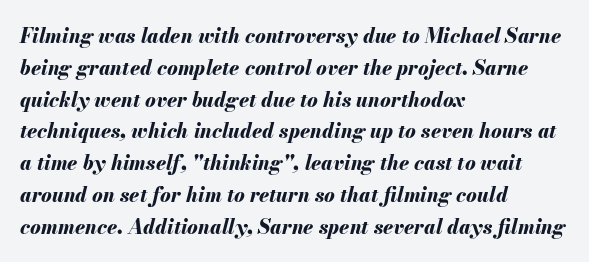
Q: Is the text bold? A: Yes.
Q: Is the text italic (slanted)? A: Yes, it leans right by about 13 degrees.
Q: Is the text underlined? A: No.
Q: How is the paragraph aligned? A: Left-aligned.
Q: Is the spacing between letters normal or unusually wide? A: Normal.
Q: Is the spacing between lines tight, normal or loose? A: Normal.
